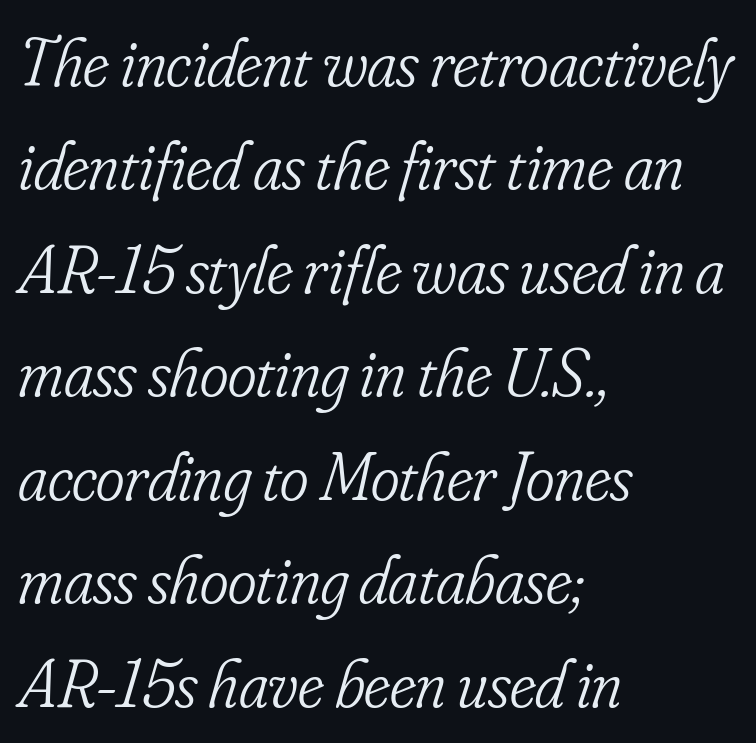
Q: Is the text bold? A: No.
Q: Is the text italic (slanted)? A: Yes, it leans right by about 16 degrees.
Q: Is the typeface a serif or a sans-serif typeface? A: Serif.
Q: Is the text underlined? A: No.
Q: How is the paragraph aligned? A: Left-aligned.
Q: Is the spacing between letters normal or unusually wide? A: Normal.
Q: Is the spacing between lines tight, normal or loose? A: Normal.
Q: Width (condensed, normal, or wide)? A: Condensed.
Q: Stroke contrast? A: Low.
Q: x-height? A: Small.
Q: Monospaced? A: No.
